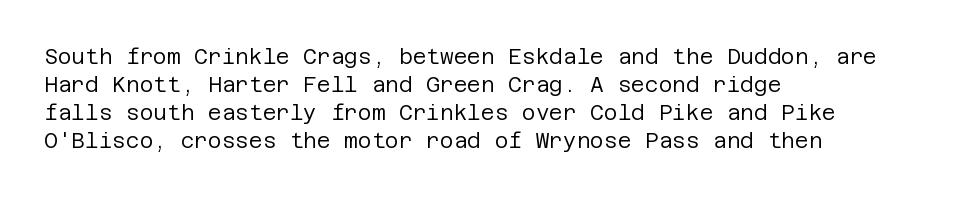
{"italic": "no", "bold": "no", "underline": "no", "align": "left", "line_spacing": "normal", "line_spacing_ratio": 1.34, "letter_spacing": "normal", "letter_spacing_em": 0.0, "glyph_px": 21}
